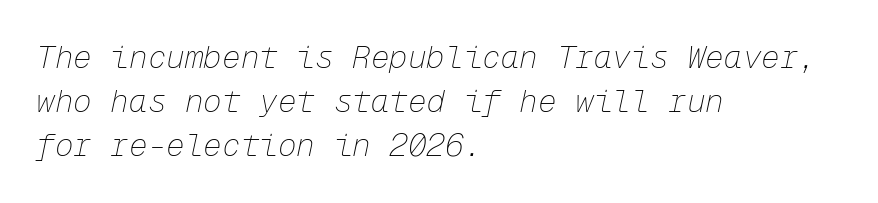
Q: Is the text bold? A: No.
Q: Is the text italic (slanted)? A: Yes, it leans right by about 12 degrees.
Q: Is the text underlined? A: No.
Q: How is the paragraph aligned? A: Left-aligned.
Q: Is the spacing between letters normal or unusually wide? A: Normal.
Q: Is the spacing between lines tight, normal or loose? A: Normal.
Q: Width (condensed, normal, or wide)? A: Normal.
Q: Stroke contrast? A: Low.
Q: x-height? A: Medium.
Q: Monospaced? A: Yes.
